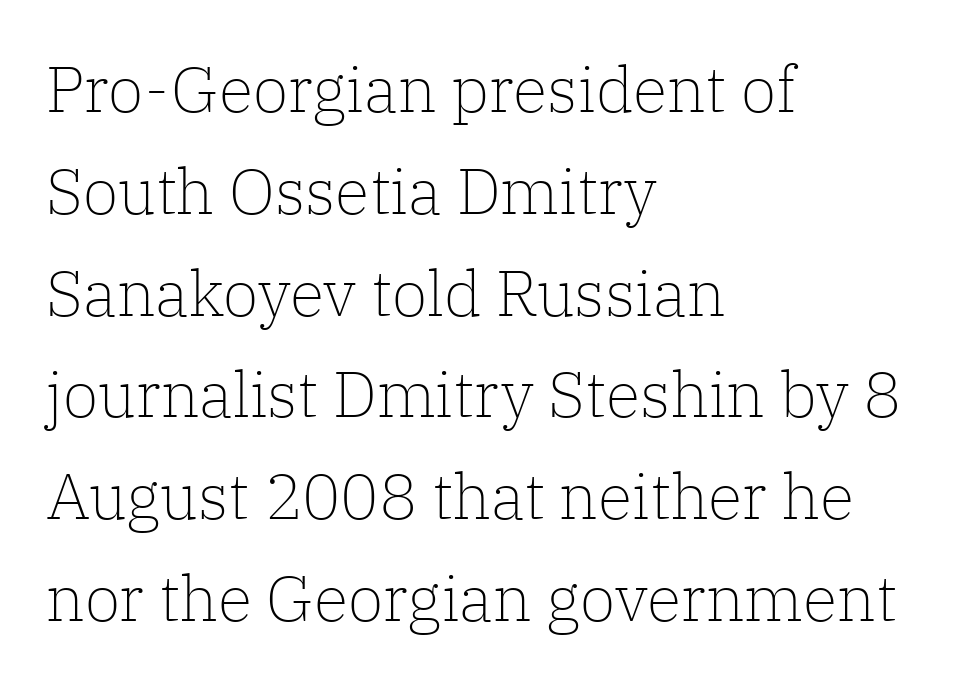
{"serif": "yes", "italic": "no", "bold": "no", "weight": "light", "width": "normal", "stroke_contrast": "low", "x_height": "medium", "monospaced": "no", "underline": "no", "align": "left", "line_spacing": "normal", "line_spacing_ratio": 1.59, "letter_spacing": "normal", "letter_spacing_em": 0.0, "glyph_px": 64}
